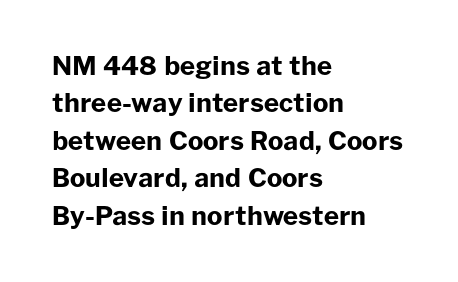
When letters stand straight like this, we call the style roman or upright. A clean baseline with only descenders dipping below it. Horizontally, the lines are justified to the leading edge only. Is there much room between lines? A standard amount, neither cramped nor airy.
